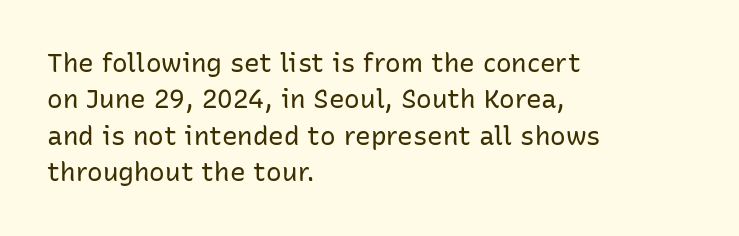
Q: Is the text bold? A: No.
Q: Is the text italic (slanted)? A: No, it is upright.
Q: Is the text underlined? A: No.
Q: How is the paragraph aligned? A: Left-aligned.
Q: Is the spacing between letters normal or unusually wide? A: Normal.
Q: Is the spacing between lines tight, normal or loose? A: Normal.
